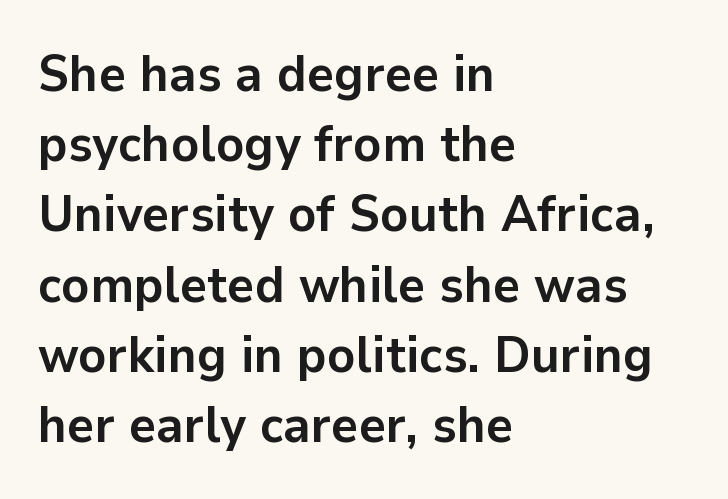
{"serif": "no", "italic": "no", "bold": "yes", "weight": "semibold", "width": "normal", "stroke_contrast": "low", "x_height": "medium", "monospaced": "no", "underline": "no", "align": "left", "line_spacing": "normal", "line_spacing_ratio": 1.35, "letter_spacing": "normal", "letter_spacing_em": 0.0, "glyph_px": 52}
